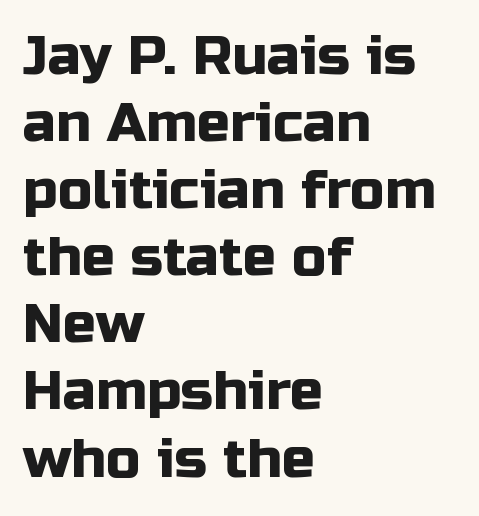
{"serif": "no", "italic": "no", "width": "normal", "stroke_contrast": "low", "x_height": "medium", "monospaced": "no", "underline": "no", "align": "left", "line_spacing_ratio": 1.22, "letter_spacing": "normal", "letter_spacing_em": 0.0, "glyph_px": 55}
